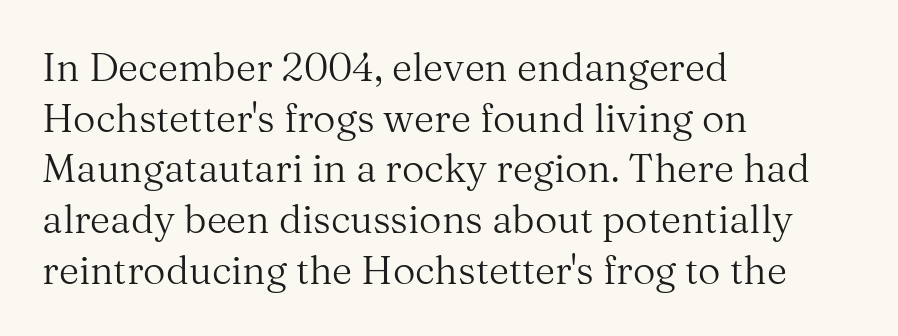
No extra ink here — the face is not bold. Unlike a clean sans, this face finishes its strokes with serifs. Do the characters align in a grid? No, the font is proportional. Does the leading feel generous? No, just average.
